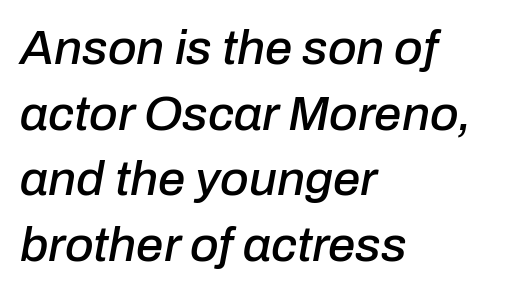
Visually the block forms a straight wall on the left and a jagged coastline on the right. You could not count columns in this text — the font is proportionally spaced. A normal amount of white space separates one row of letters from the next. Plain, unruled lines of type. These lines keep a tight, regular rhythm from letter to letter.
